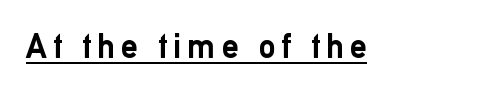
{"serif": "no", "italic": "no", "bold": "yes", "weight": "semibold", "width": "normal", "stroke_contrast": "low", "x_height": "medium", "monospaced": "no", "underline": "yes", "glyph_px": 34}
